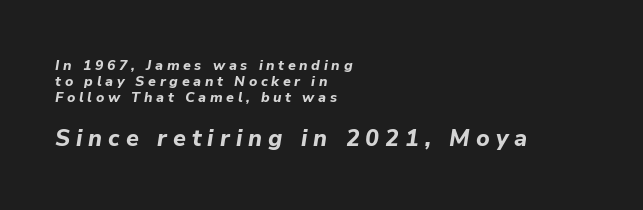
{"italic": "yes", "lean": "right", "slant_degrees": 9, "bold": "yes", "underline": "no", "align": "left", "line_spacing": "tight", "line_spacing_ratio": 1.15, "letter_spacing": "wide", "letter_spacing_em": 0.26, "larger_block": "second", "size_ratio": 1.64, "glyph_px": 23}
